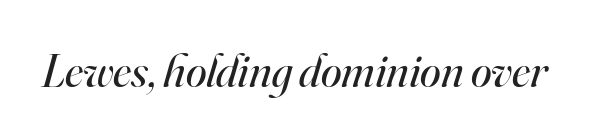
The image shows 47 px regular-weight serif type, italic (leaning right); set normal letter spacing, not underlined; high stroke contrast and a small x-height.
